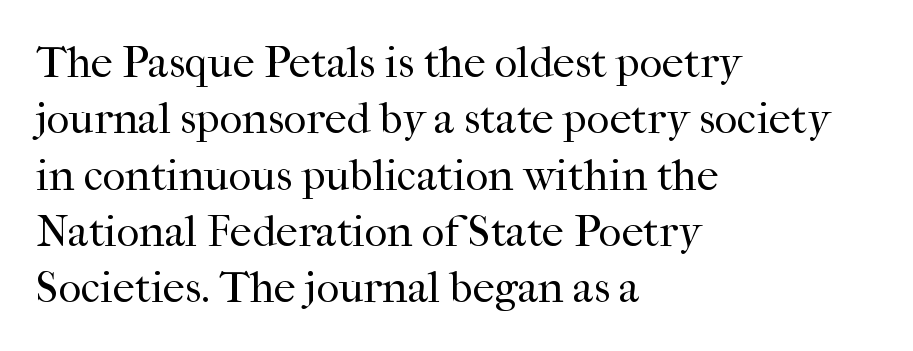
Q: Is the text bold? A: No.
Q: Is the text italic (slanted)? A: No, it is upright.
Q: Is the typeface a serif or a sans-serif typeface? A: Serif.
Q: Is the text underlined? A: No.
Q: How is the paragraph aligned? A: Left-aligned.
Q: Is the spacing between letters normal or unusually wide? A: Normal.
Q: Is the spacing between lines tight, normal or loose? A: Normal.
Q: Width (condensed, normal, or wide)? A: Normal.
Q: Stroke contrast? A: High.
Q: x-height? A: Medium.
Q: Monospaced? A: No.
